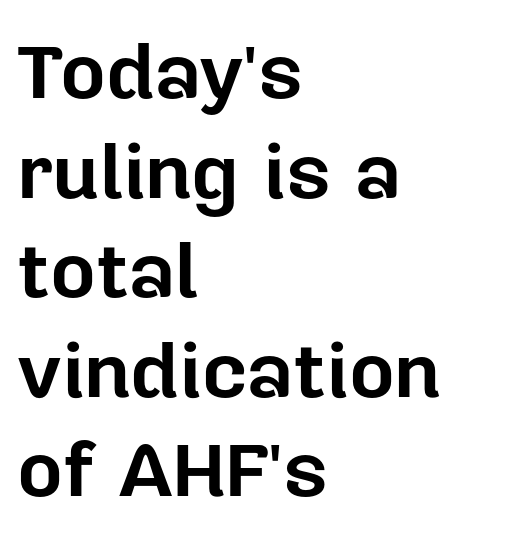
{"serif": "no", "italic": "no", "bold": "yes", "weight": "bold", "width": "normal", "stroke_contrast": "low", "x_height": "medium", "monospaced": "no", "underline": "no", "align": "left", "line_spacing": "normal", "line_spacing_ratio": 1.26, "letter_spacing": "normal", "letter_spacing_em": 0.0, "glyph_px": 79}
